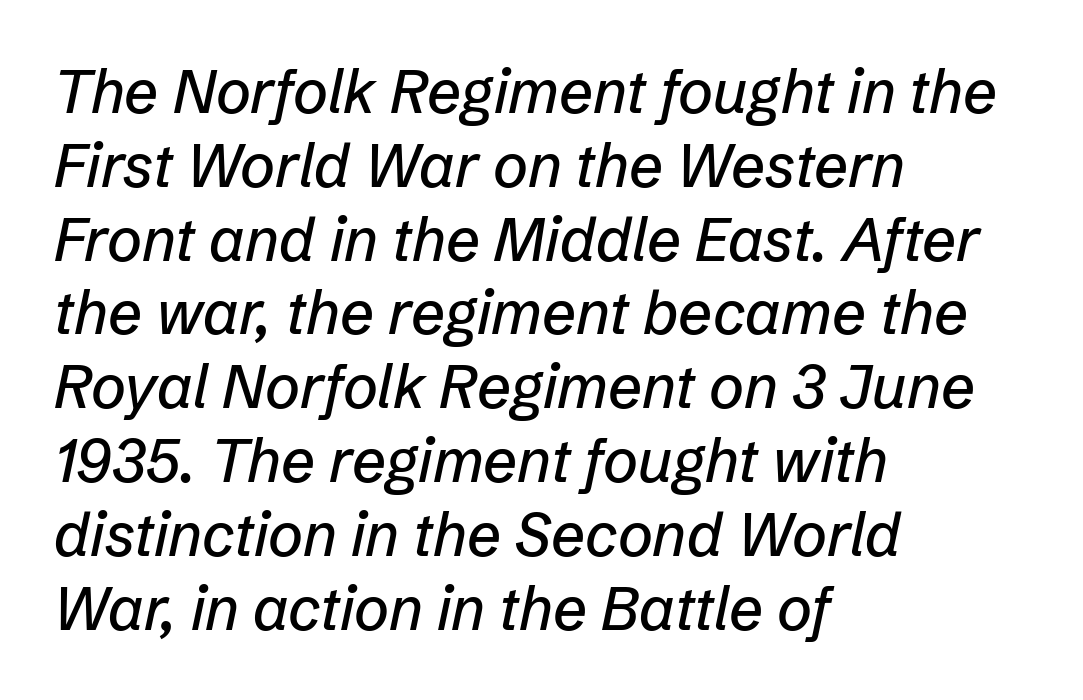
Standard letterfit; no display-style spreading of the glyphs. Short and long lines alike share a common starting point at left. These lines were composed using italics. A typesetter would call this proportional, since set widths differ per character.
